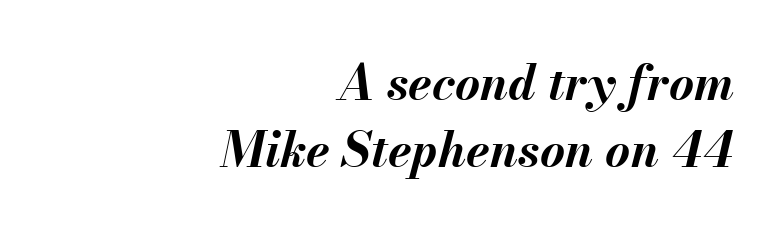
The image shows 48 px bold type, italic (leaning right); set right-aligned, normal line spacing (1.4x), normal letter spacing, not underlined; medium stroke contrast and a small x-height.
